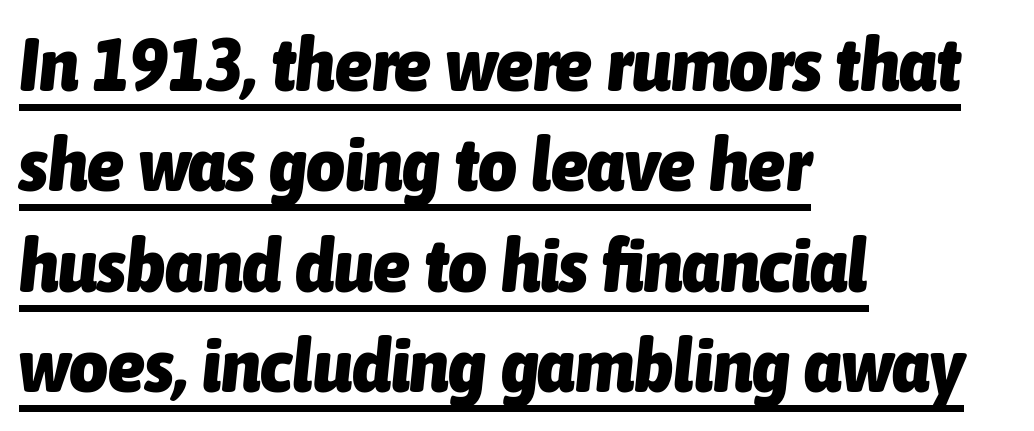
Q: Is the text bold? A: Yes.
Q: Is the text italic (slanted)? A: Yes, it leans right by about 6 degrees.
Q: Is the text underlined? A: Yes.
Q: How is the paragraph aligned? A: Left-aligned.
Q: Is the spacing between letters normal or unusually wide? A: Normal.
Q: Is the spacing between lines tight, normal or loose? A: Normal.
Q: Width (condensed, normal, or wide)? A: Condensed.
Q: Stroke contrast? A: Low.
Q: x-height? A: Medium.
Q: Monospaced? A: No.
